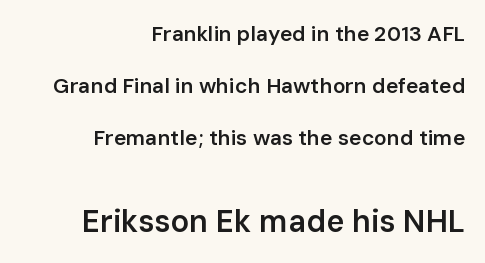
Q: Is the text bold? A: Semi-bold.
Q: Is the text italic (slanted)? A: No, it is upright.
Q: Is the typeface a serif or a sans-serif typeface? A: Sans-serif.
Q: Is the text underlined? A: No.
Q: How is the paragraph aligned? A: Right-aligned.
Q: Is the spacing between letters normal or unusually wide? A: Normal.
Q: Is the spacing between lines tight, normal or loose? A: Loose.
Q: Which block of text is set in a larger size, the first (top) or the second (bottom)? A: The second (bottom) one.
Q: Width (condensed, normal, or wide)? A: Normal.
Q: Stroke contrast? A: Low.
Q: x-height? A: Medium.
Q: Monospaced? A: No.
